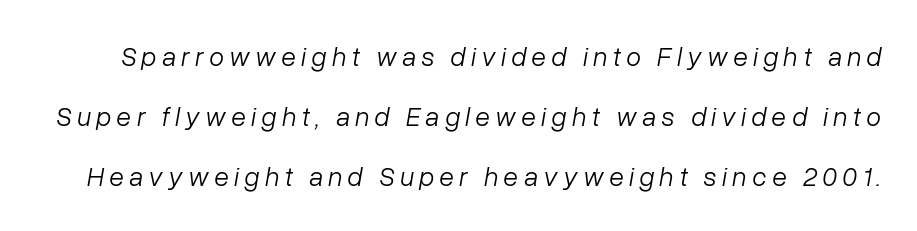
{"italic": "yes", "lean": "right", "slant_degrees": 10, "bold": "no", "underline": "no", "line_spacing": "loose", "line_spacing_ratio": 2.22, "letter_spacing": "wide", "letter_spacing_em": 0.2, "glyph_px": 27}
